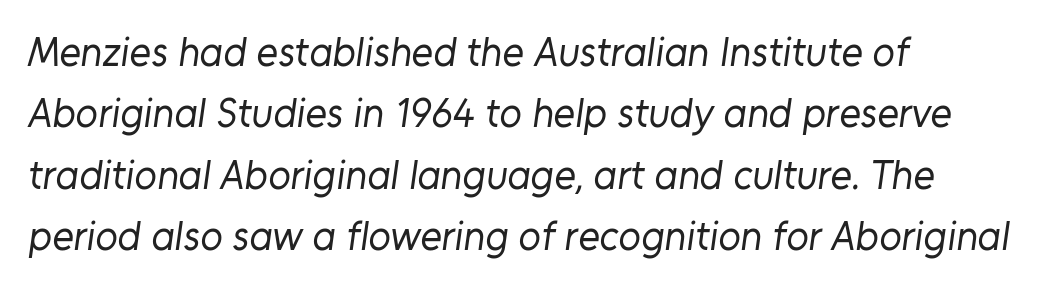
Q: Is the text bold? A: No.
Q: Is the typeface a serif or a sans-serif typeface? A: Sans-serif.
Q: Is the text underlined? A: No.
Q: How is the paragraph aligned? A: Left-aligned.
Q: Is the spacing between letters normal or unusually wide? A: Normal.
Q: Is the spacing between lines tight, normal or loose? A: Normal.
Q: Width (condensed, normal, or wide)? A: Normal.
Q: Stroke contrast? A: Low.
Q: x-height? A: Medium.
Q: Monospaced? A: No.
